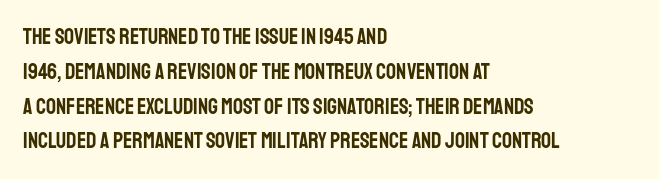
The image shows 22 px text type, upright; set left-aligned, normal line spacing (1.58x), normal letter spacing, not underlined.
